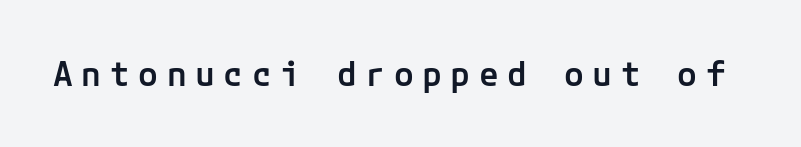
The image shows 33 px semibold sans-serif type, upright; set unusually wide letter spacing (+0.26 em), not underlined; low stroke contrast and a medium x-height.
